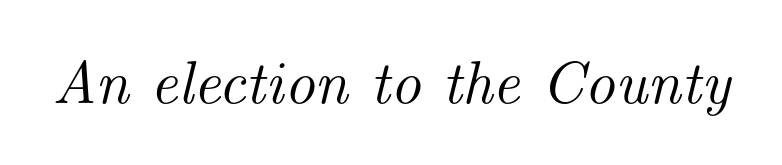
{"serif": "yes", "italic": "yes", "lean": "right", "slant_degrees": 14, "width": "normal", "stroke_contrast": "medium", "x_height": "small", "monospaced": "no", "underline": "no", "letter_spacing": "normal", "letter_spacing_em": 0.0, "glyph_px": 60}
